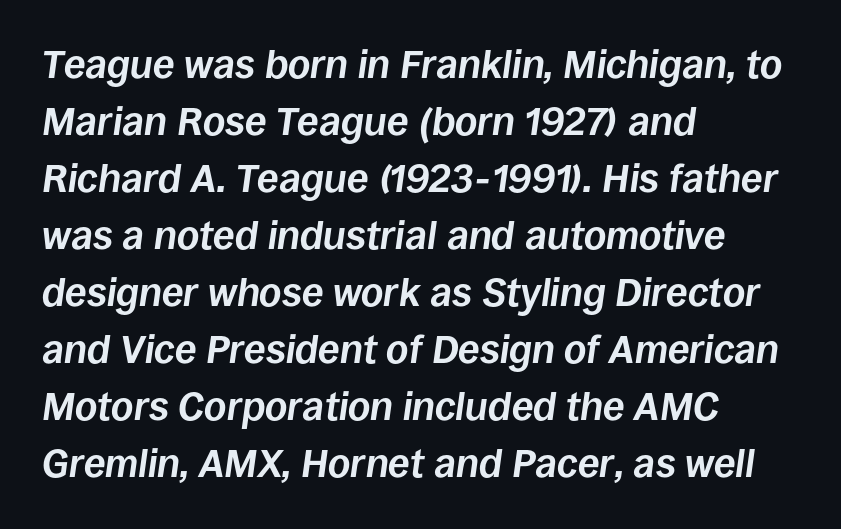
The paragraph has a hard left edge and a soft right edge. Baseline-to-baseline distance is the conventional proportion of letter height. Each letter keeps its own natural width here, so spacing adapts to shape. Typesetter's note: full bold, strokes at maximum text heaviness.
